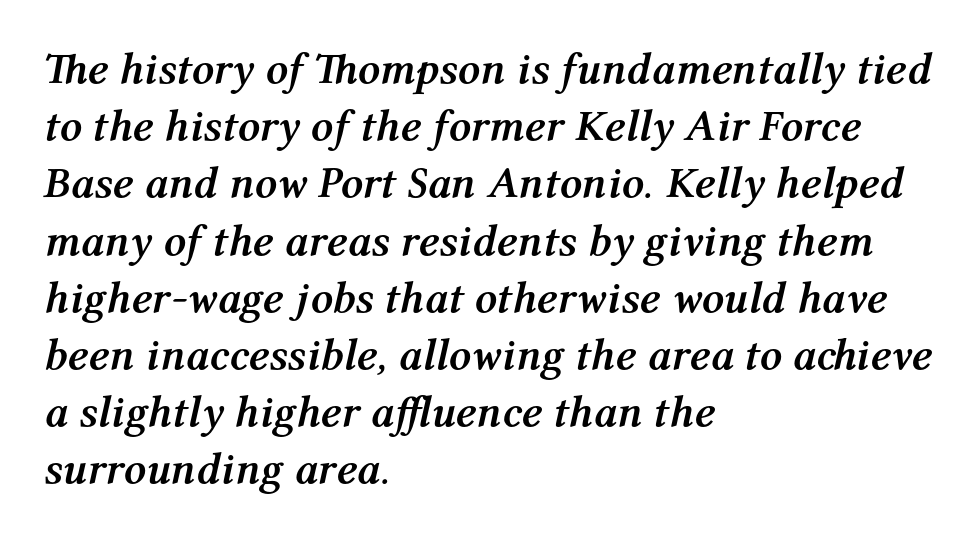
Observe the lean: these are italic letterforms. The lines in this sample share a left origin and differ only in where they stop. The area under the type is left untouched. Pretty heavy lettering here — definitely bold. Proportional: the letters do not fall into vertical columns. The type is set solid horizontally, with unmodified tracking.
